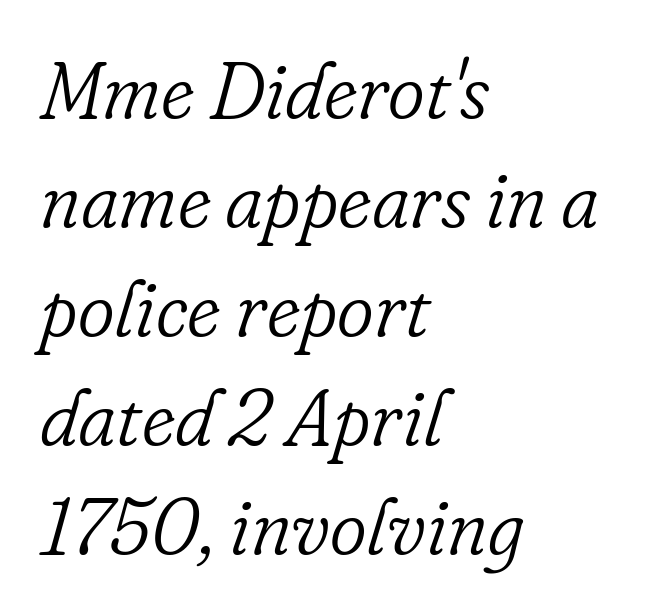
No extra tracking has been applied to these lines. Stems and bowls with no extra thickness — not bold. The rendering anchors every line to the left-hand side. The passage shown leans; its letterforms are oblique.
